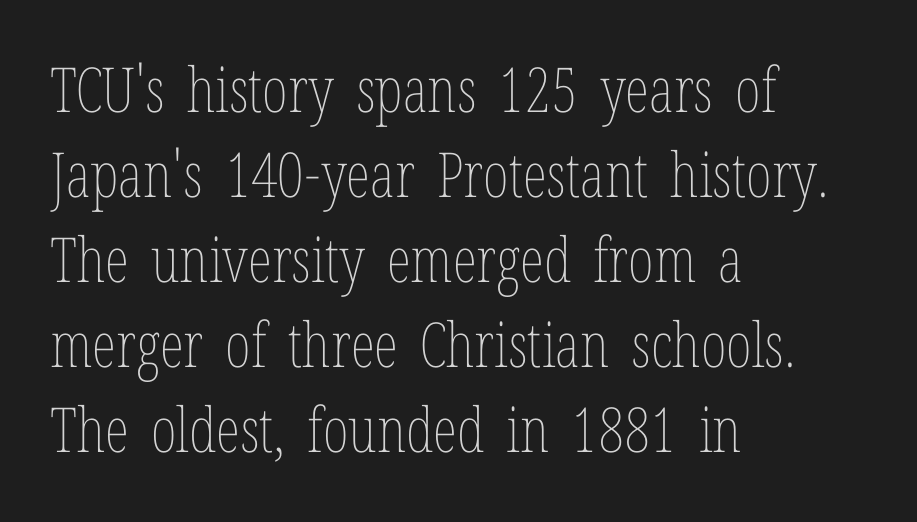
Q: Is the text bold? A: No.
Q: Is the text italic (slanted)? A: No, it is upright.
Q: Is the text underlined? A: No.
Q: How is the paragraph aligned? A: Left-aligned.
Q: Is the spacing between letters normal or unusually wide? A: Normal.
Q: Is the spacing between lines tight, normal or loose? A: Normal.
Q: Width (condensed, normal, or wide)? A: Condensed.
Q: Stroke contrast? A: Low.
Q: x-height? A: Medium.
Q: Monospaced? A: No.
